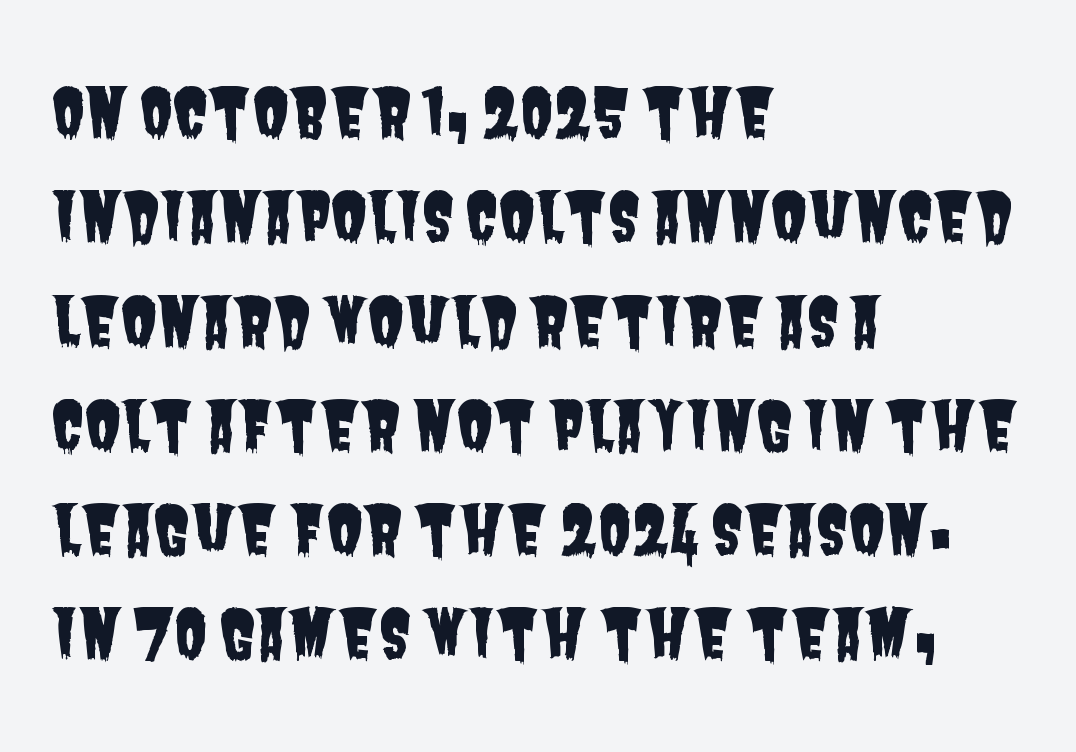
Regular leading. Words appear dense and cohesive because spacing is normal. Check the space under the baseline: it is left empty. This sample is left-justified, so line endings fall wherever the words run out. You can tell from the bare stems that sans-serif type was used.
